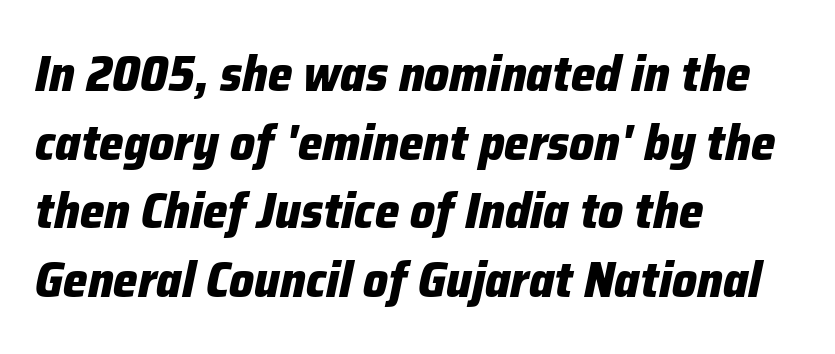
{"italic": "yes", "lean": "right", "slant_degrees": 12, "bold": "yes", "weight": "heavy", "width": "normal", "stroke_contrast": "low", "x_height": "medium", "monospaced": "no", "underline": "no", "align": "left", "line_spacing": "normal", "line_spacing_ratio": 1.4, "letter_spacing": "normal", "letter_spacing_em": 0.0, "glyph_px": 49}
